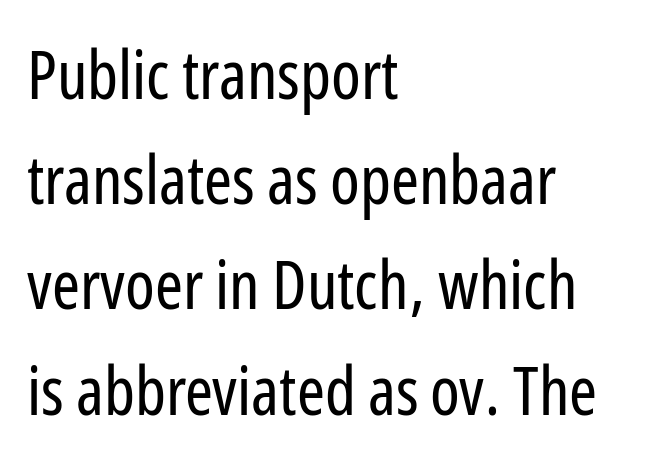
Q: Is the text bold? A: No.
Q: Is the text italic (slanted)? A: No, it is upright.
Q: Is the typeface a serif or a sans-serif typeface? A: Sans-serif.
Q: Is the text underlined? A: No.
Q: How is the paragraph aligned? A: Left-aligned.
Q: Is the spacing between letters normal or unusually wide? A: Normal.
Q: Is the spacing between lines tight, normal or loose? A: Normal.
Q: Width (condensed, normal, or wide)? A: Condensed.
Q: Stroke contrast? A: Low.
Q: x-height? A: Medium.
Q: Monospaced? A: No.
